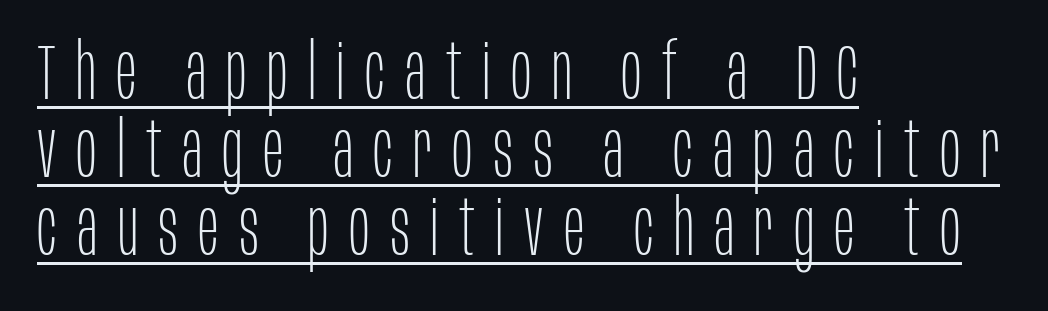
The image shows 77 px thin, condensed sans-serif type, upright; set left-aligned, tight line spacing (1.01x), unusually wide letter spacing (+0.26 em), underlined; low stroke contrast and a large x-height.
